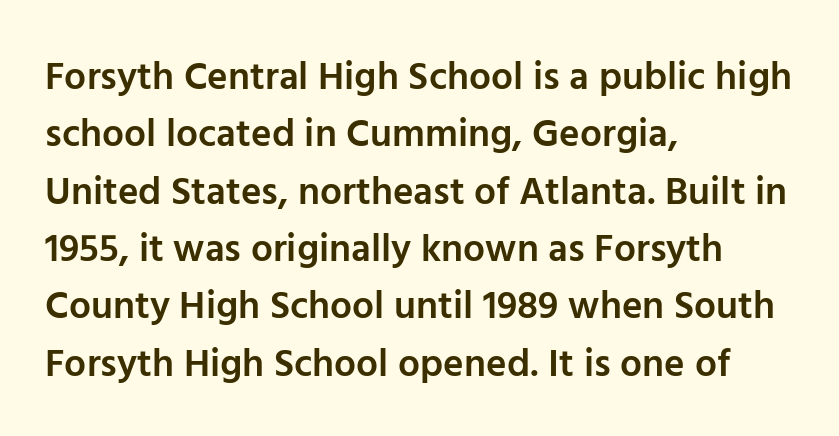
The image shows 39 px semibold sans-serif type, upright; set left-aligned, normal line spacing (1.47x), normal letter spacing, not underlined; low stroke contrast and a medium x-height.
